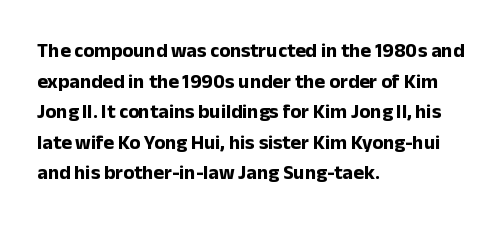
The image shows 20 px bold type, upright; set left-aligned, normal line spacing (1.53x), normal letter spacing, not underlined.
